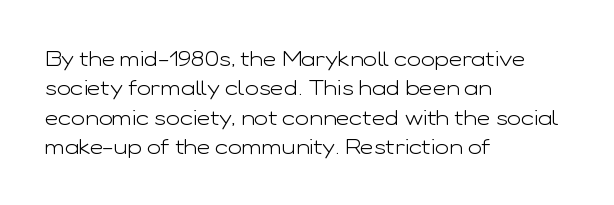
{"italic": "no", "bold": "no", "underline": "no", "align": "left", "line_spacing": "normal", "line_spacing_ratio": 1.4, "letter_spacing": "normal", "letter_spacing_em": 0.0, "glyph_px": 21}
